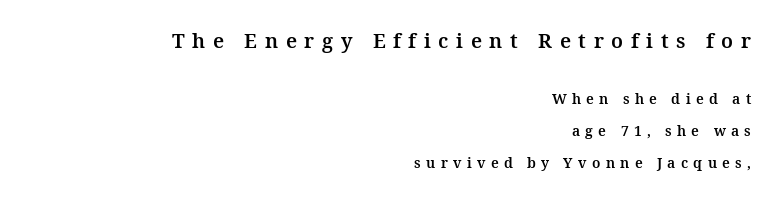
It's the straight-up-and-down kind of type. Leading is clearly above the norm, producing a sparse column. Words float on clear page, feet unadorned. Scale decreases going downward across the two blocks. The typesetter chose a ragged-left arrangement here.
